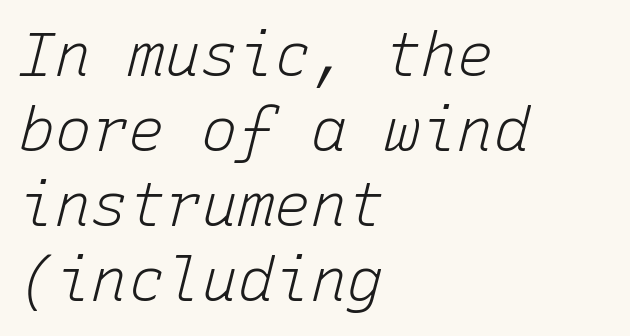
{"italic": "yes", "lean": "right", "slant_degrees": 15, "bold": "no", "weight": "light", "width": "normal", "stroke_contrast": "low", "x_height": "medium", "monospaced": "yes", "underline": "no", "align": "left", "line_spacing_ratio": 1.23, "letter_spacing": "normal", "letter_spacing_em": 0.0, "glyph_px": 61}
